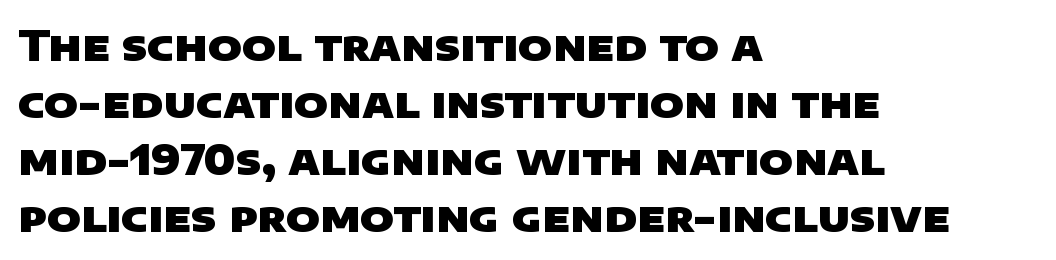
Q: Is the text bold? A: Yes.
Q: Is the typeface a serif or a sans-serif typeface? A: Sans-serif.
Q: Is the text underlined? A: No.
Q: How is the paragraph aligned? A: Left-aligned.
Q: Is the spacing between letters normal or unusually wide? A: Normal.
Q: Is the spacing between lines tight, normal or loose? A: Normal.
Q: Width (condensed, normal, or wide)? A: Wide.
Q: Stroke contrast? A: Low.
Q: x-height? A: Large.
Q: Monospaced? A: No.
